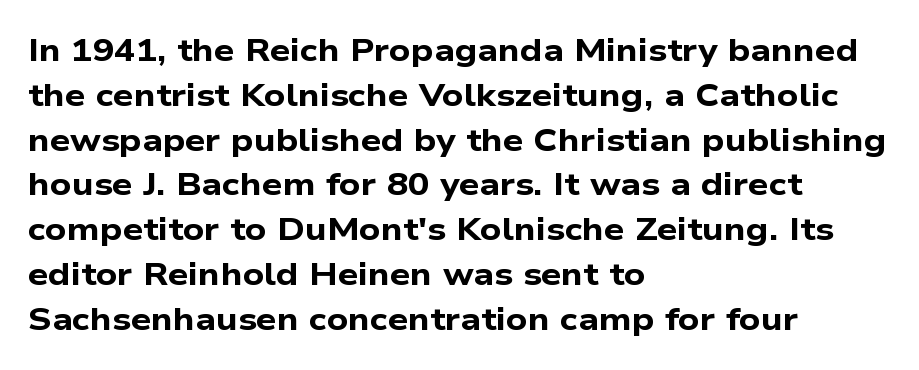
{"serif": "no", "bold": "yes", "weight": "bold", "width": "wide", "stroke_contrast": "low", "x_height": "medium", "monospaced": "no", "underline": "no", "align": "left", "line_spacing": "normal", "line_spacing_ratio": 1.4, "letter_spacing": "normal", "letter_spacing_em": 0.0, "glyph_px": 32}
